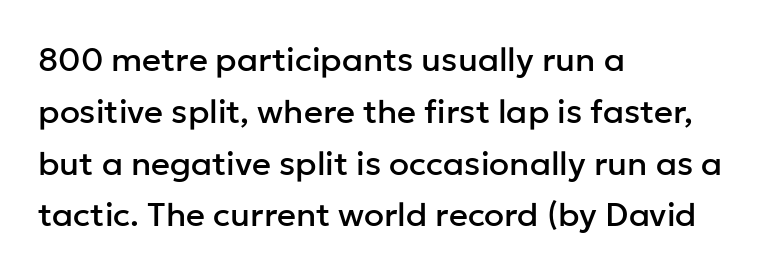
Q: Is the text italic (slanted)? A: No, it is upright.
Q: Is the typeface a serif or a sans-serif typeface? A: Sans-serif.
Q: Is the text underlined? A: No.
Q: How is the paragraph aligned? A: Left-aligned.
Q: Is the spacing between letters normal or unusually wide? A: Normal.
Q: Is the spacing between lines tight, normal or loose? A: Normal.
Q: Width (condensed, normal, or wide)? A: Normal.
Q: Stroke contrast? A: Low.
Q: x-height? A: Medium.
Q: Monospaced? A: No.
